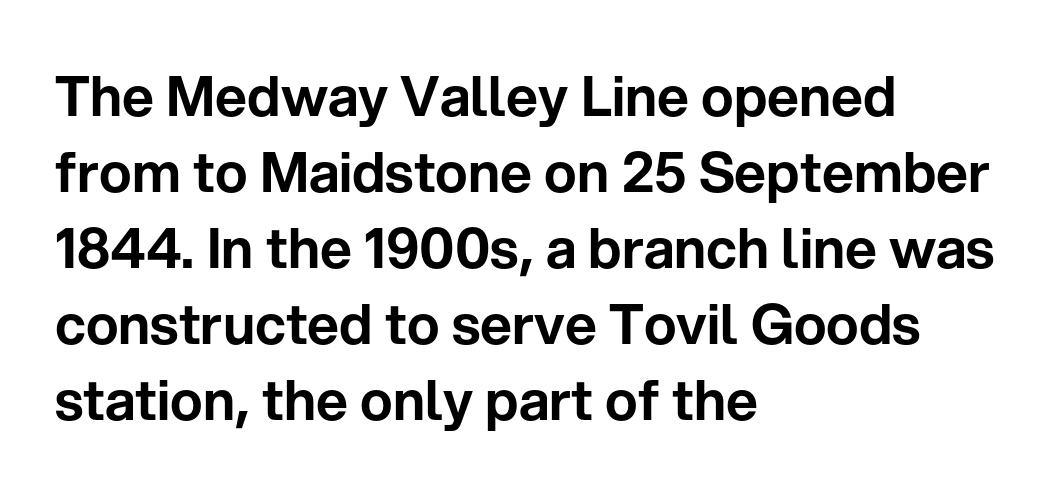
The designer went with a sans here, leaving each stem footless. This sample has the flowing, uneven cadence of proportional lettering. Tall strokes in this sample are plumb rather than angled. Honestly, there is no underline to notice here at all. The space between consecutive lines is moderate.
